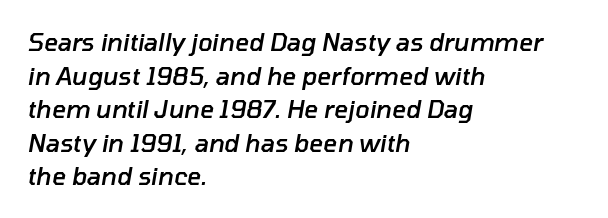
The image shows 24 px text type, italic (leaning right); set left-aligned, normal line spacing (1.4x), normal letter spacing, not underlined.
